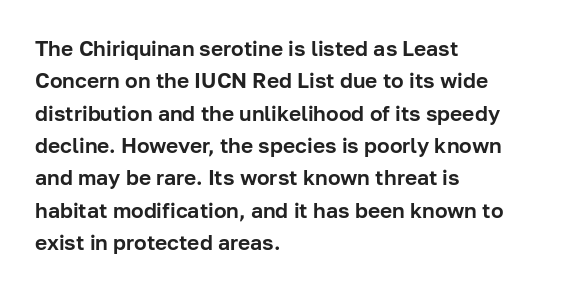
{"italic": "no", "underline": "no", "align": "left", "line_spacing": "normal", "line_spacing_ratio": 1.54, "letter_spacing": "normal", "letter_spacing_em": 0.0, "glyph_px": 21}
